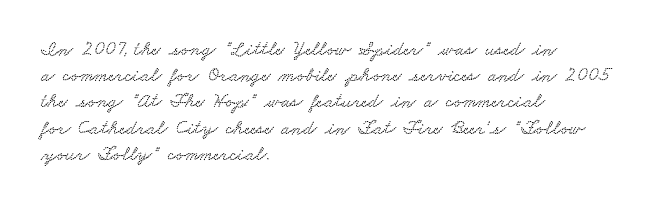
Interline gaps are of average width in this sample. Students, note that the glyphs here touch the page at normal intervals. The lines are quadded left. A clean baseline with only descenders dipping below it.
